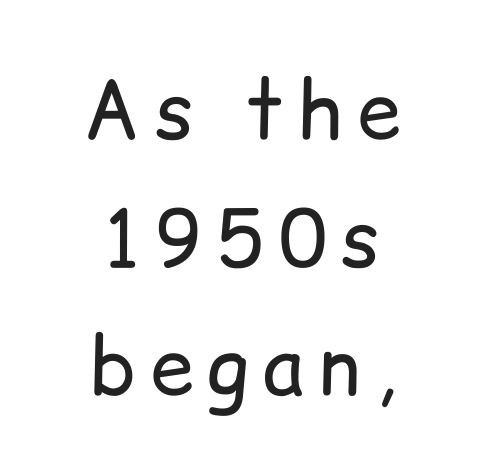
The image shows 79 px regular-weight sans-serif type, upright; set centered, normal line spacing (1.62x), not underlined; low stroke contrast and a medium x-height.
